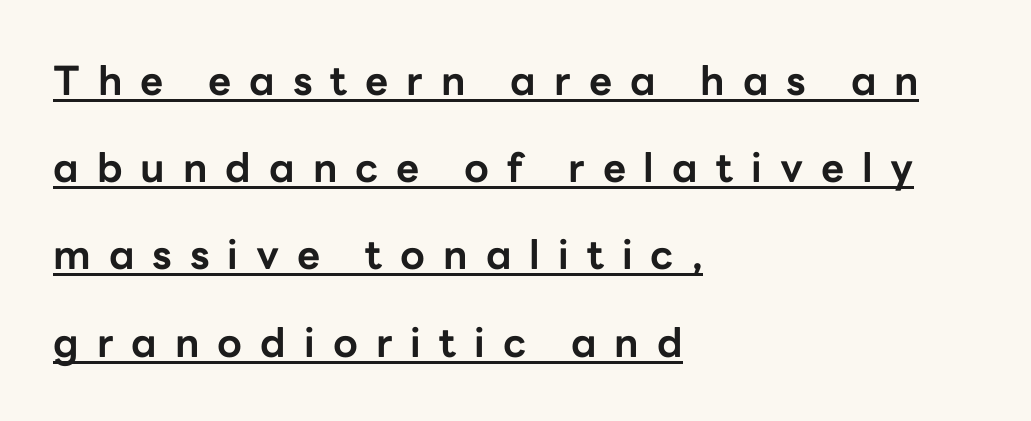
Serif or sans? Sans — the stroke terminals are bare. The type is letterspaced generously, with wide tracking. Here the designer chose a conventional face with non-uniform glyph widths. Rendered with straight, roman letterforms.
